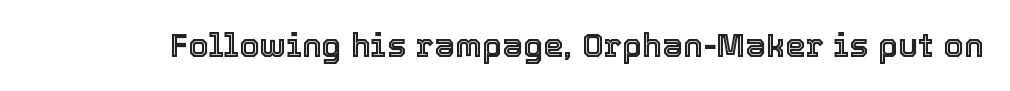
Does the lettering tilt? It doesn't — this is upright. The letters advance in unequal steps, a hallmark of proportional type. The space directly below the letters is spotless. Spacing between characters is what you'd get straight out of the box.
